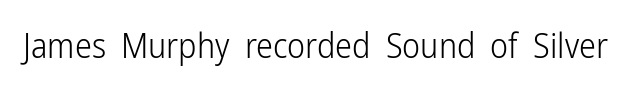
{"serif": "no", "italic": "no", "bold": "no", "weight": "light", "width": "condensed", "stroke_contrast": "low", "x_height": "medium", "monospaced": "no", "underline": "no", "letter_spacing": "normal", "letter_spacing_em": 0.0, "glyph_px": 34}
